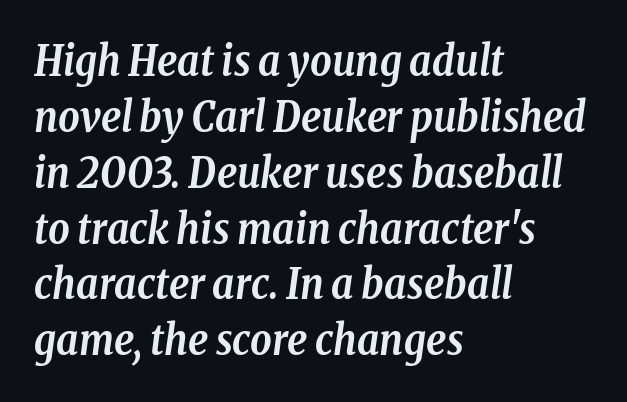
{"serif": "yes", "italic": "yes", "lean": "right", "slant_degrees": 8, "bold": "yes", "weight": "semibold", "width": "condensed", "stroke_contrast": "low", "x_height": "medium", "monospaced": "no", "underline": "no", "align": "left", "line_spacing": "normal", "line_spacing_ratio": 1.33, "letter_spacing": "normal", "letter_spacing_em": 0.0, "glyph_px": 42}
